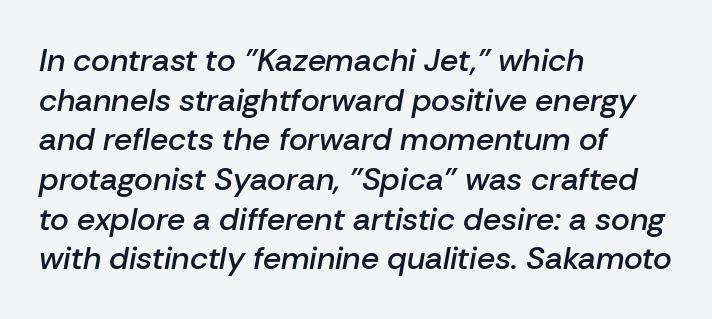
Lines of text with bare space underneath. The passage shown leans; its letterforms are oblique. The typesetter chose a ragged-right arrangement here. The letters are semibold — heavier than regular but short of a full bold. Caption: standard tracking, unaltered.
